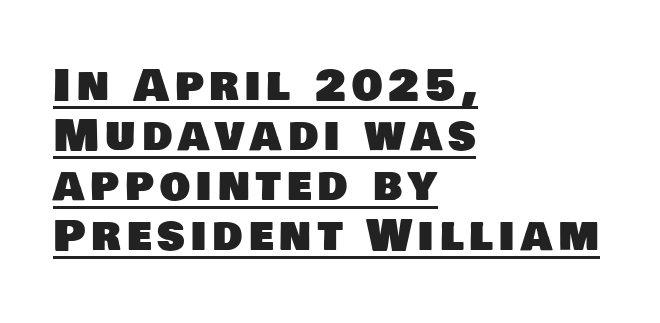
The letters advance in unequal steps, a hallmark of proportional type. Typeset ragged right — the left edge is the straight one. Caption: lettering with a line underneath. Grotesque or geometric, the face here clearly has no serifs.
